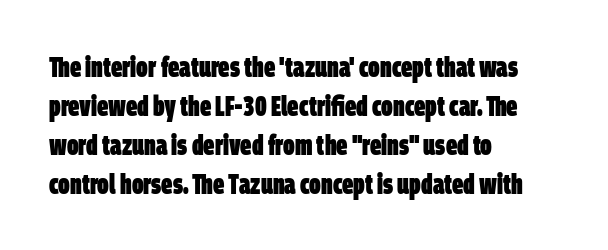
{"serif": "no", "bold": "yes", "weight": "heavy", "width": "condensed", "stroke_contrast": "low", "x_height": "large", "monospaced": "no", "underline": "no", "align": "left", "line_spacing": "normal", "line_spacing_ratio": 1.39, "letter_spacing": "normal", "letter_spacing_em": 0.0, "glyph_px": 28}
